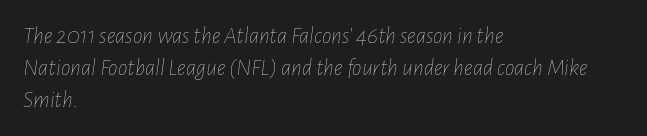
Heft: none added — not bold. Has an underline been added? It has not. The tracking reads as untouched default to a designer's eye. Tall strokes in this sample are angled rather than plumb. The lines are quadded left. The rows are spaced the way most documents space them.
